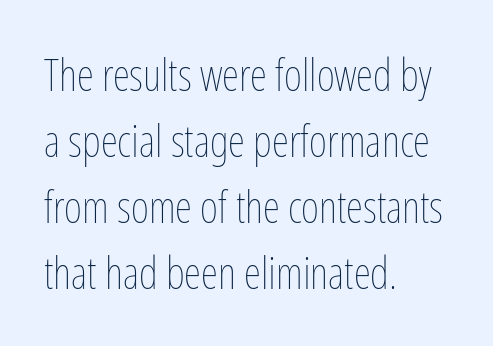
Q: Is the text bold? A: No.
Q: Is the text italic (slanted)? A: No, it is upright.
Q: Is the text underlined? A: No.
Q: How is the paragraph aligned? A: Left-aligned.
Q: Is the spacing between letters normal or unusually wide? A: Normal.
Q: Is the spacing between lines tight, normal or loose? A: Normal.
Q: Width (condensed, normal, or wide)? A: Condensed.
Q: Stroke contrast? A: Low.
Q: x-height? A: Medium.
Q: Monospaced? A: No.
